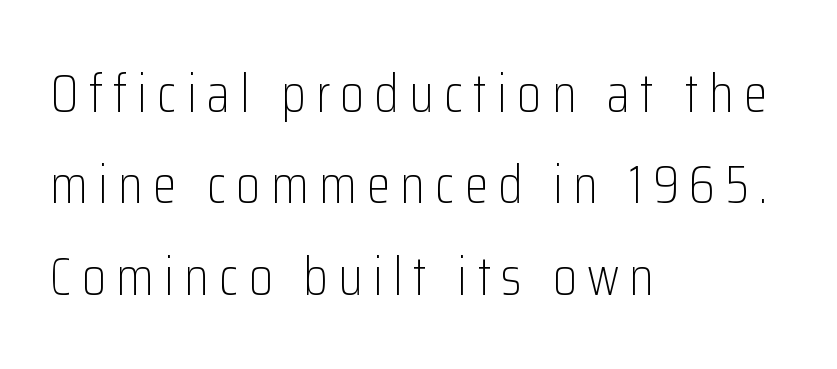
The image shows 54 px light, condensed sans-serif type, upright; set left-aligned, normal line spacing (1.69x), not underlined; low stroke contrast and a medium x-height.
